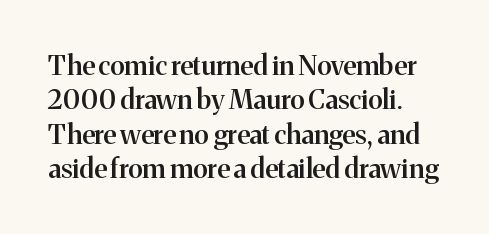
Q: Is the text bold? A: Semi-bold.
Q: Is the text italic (slanted)? A: No, it is upright.
Q: Is the text underlined? A: No.
Q: Is the spacing between letters normal or unusually wide? A: Normal.
Q: Is the spacing between lines tight, normal or loose? A: Normal.
